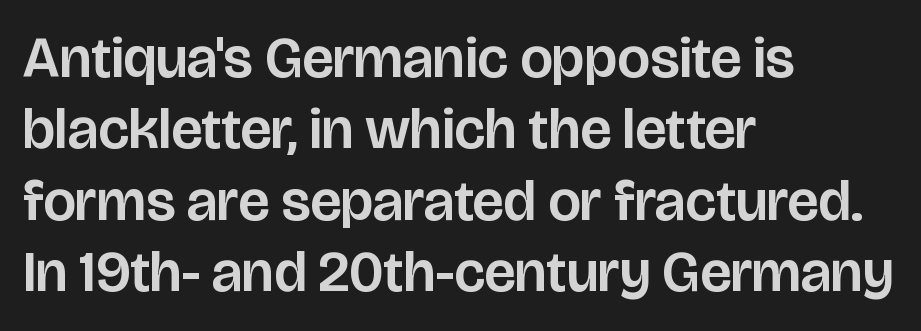
The image shows 58 px sans-serif type, upright; set left-aligned, line spacing 1.23x, normal letter spacing, not underlined; low stroke contrast and a large x-height.
